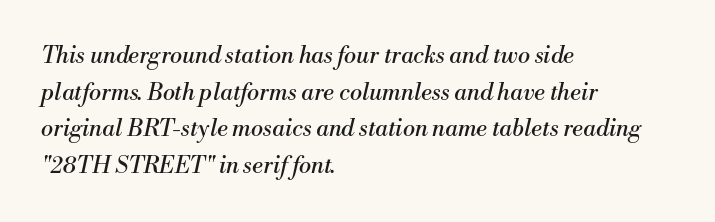
Q: Is the text bold? A: No.
Q: Is the text italic (slanted)? A: Yes, it leans right by about 13 degrees.
Q: Is the text underlined? A: No.
Q: How is the paragraph aligned? A: Left-aligned.
Q: Is the spacing between letters normal or unusually wide? A: Normal.
Q: Is the spacing between lines tight, normal or loose? A: Normal.
